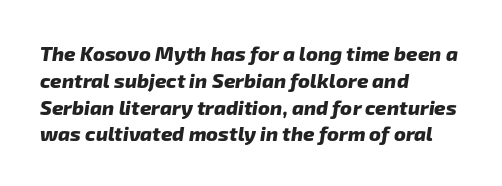
The string is rendered with underlining switched off. The passage is arranged the way most books set body copy — flush left. The passage shown stacks its lines at a standard gap. What stands out about the letter spacing? Nothing — it is the standard amount.
